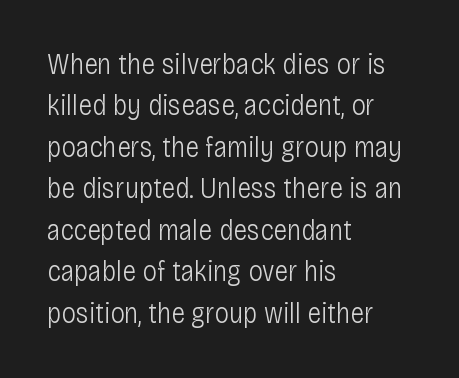
The image shows 29 px light, condensed sans-serif type, upright; set left-aligned, normal line spacing (1.43x), normal letter spacing, not underlined; low stroke contrast and a large x-height.
